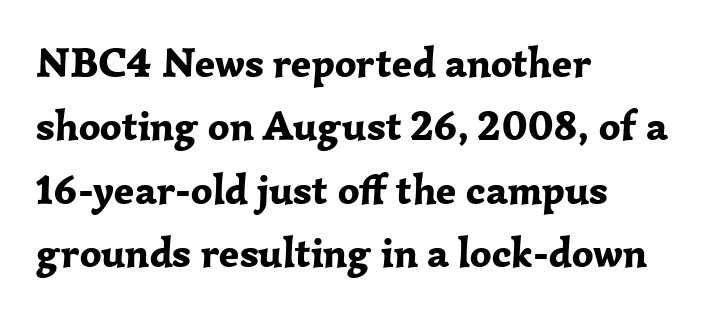
The image shows 42 px bold serif type, upright; set left-aligned, normal line spacing (1.51x), normal letter spacing, not underlined; low stroke contrast and a medium x-height.
